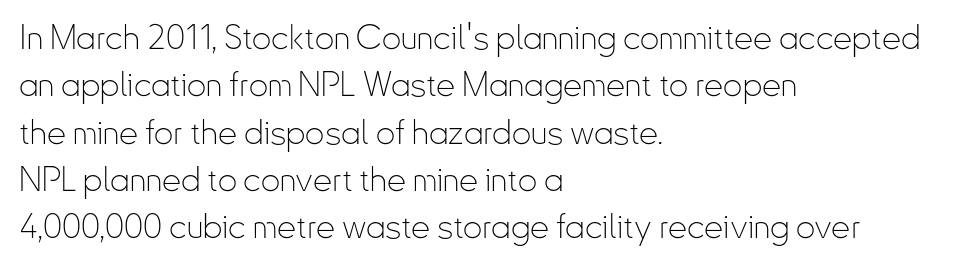
The image shows 34 px thin, condensed sans-serif type, upright; set left-aligned, normal line spacing (1.39x), normal letter spacing, not underlined; low stroke contrast and a small x-height.
